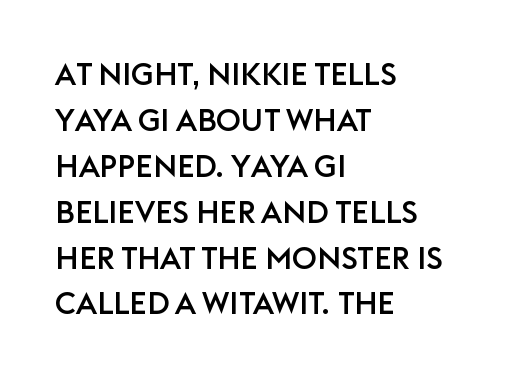
The image shows 31 px sans-serif type, upright; set left-aligned, normal line spacing (1.48x), normal letter spacing, not underlined; low stroke contrast and a large x-height.
